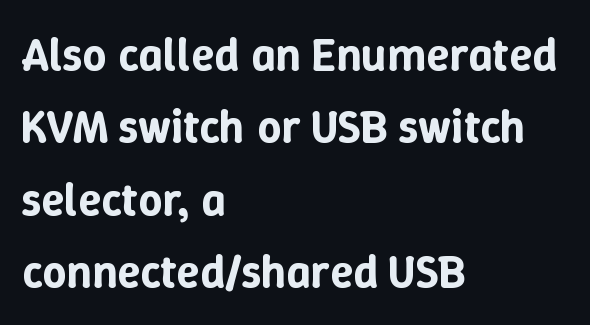
The image shows 47 px text type, upright; set left-aligned, normal line spacing (1.54x), normal letter spacing, not underlined; low stroke contrast and a medium x-height.
